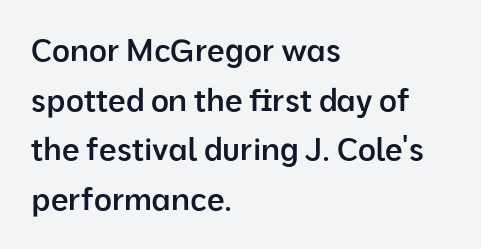
Notice the strokes are somewhat thickened but not fully heavy: this is a semibold. Nope, not italic — everything's standing straight. Each letter keeps its own natural width here, so spacing adapts to shape. Regarding leading, the lines here are spaced in the standard way.
